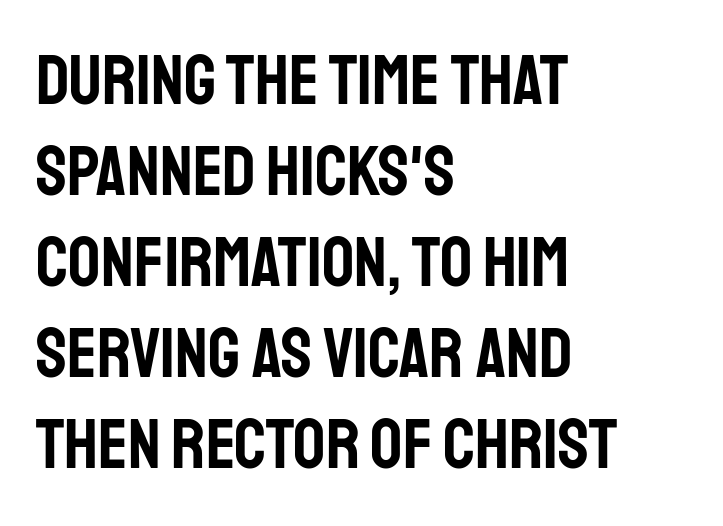
One-word summary of the alignment: left. Examine the stroke ends and you'll find no serifs. The space beneath each line is pristine and unruled. The space between consecutive lines is moderate. The type sits square on the baseline with zero lean. This sample has the flowing, uneven cadence of proportional lettering.
